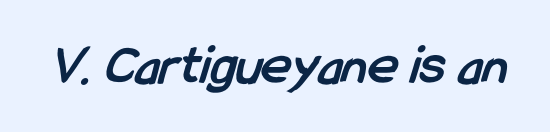
Q: Is the text bold? A: Yes.
Q: Is the typeface a serif or a sans-serif typeface? A: Sans-serif.
Q: Is the text underlined? A: No.
Q: Is the spacing between letters normal or unusually wide? A: Normal.
Q: Width (condensed, normal, or wide)? A: Condensed.
Q: Stroke contrast? A: Low.
Q: x-height? A: Medium.
Q: Monospaced? A: No.
